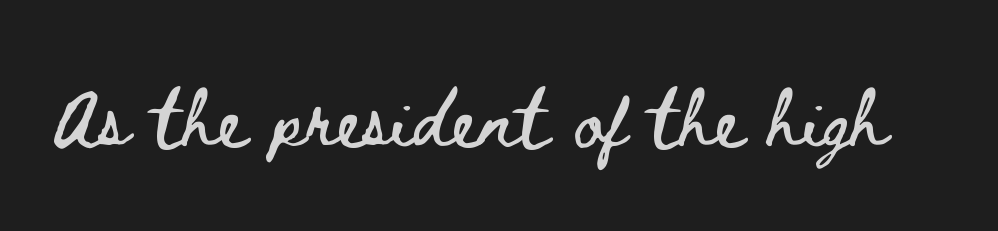
The string is rendered with underlining switched off. The horizontal fit of the characters is conventional and even. Do the characters align in a grid? No, the font is proportional.
